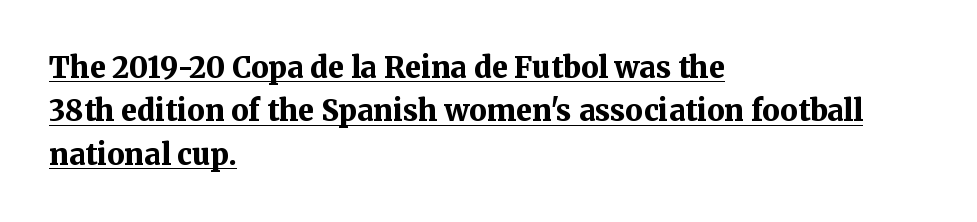
{"serif": "yes", "italic": "no", "bold": "yes", "weight": "bold", "width": "normal", "stroke_contrast": "medium", "x_height": "medium", "monospaced": "no", "underline": "yes", "align": "left", "line_spacing": "normal", "line_spacing_ratio": 1.5, "letter_spacing": "normal", "letter_spacing_em": 0.0, "glyph_px": 29}
